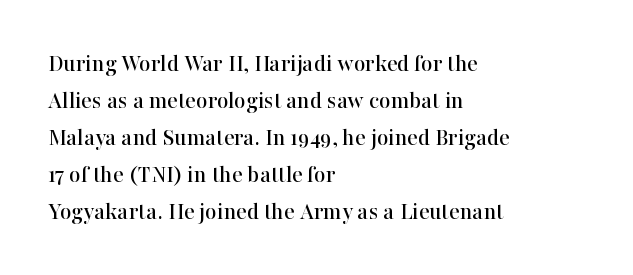
The space beneath each line is pristine and unruled. Compared with typical paragraphs, the rows here are spaced about the same. Notice how the passage keeps a crisp vertical edge on the left only. Short note: letters normally spaced.
